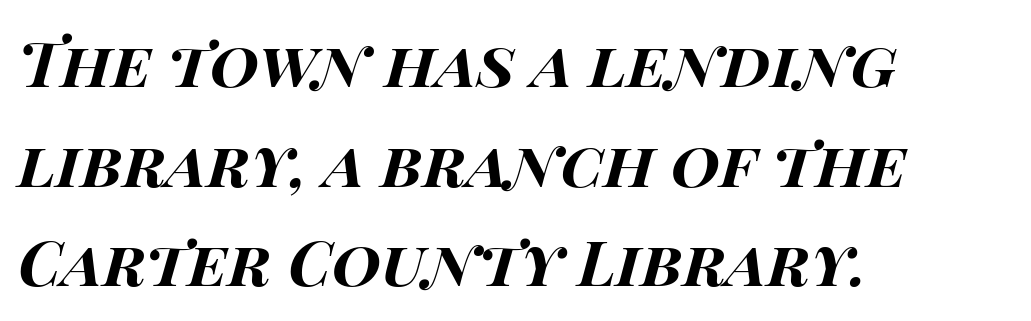
The image shows 63 px bold, wide type, italic (leaning right); set left-aligned, normal line spacing (1.58x), normal letter spacing, not underlined; high stroke contrast and a large x-height.
